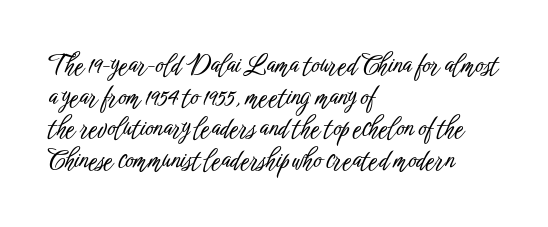
The image shows 25 px text type; set left-aligned, normal line spacing (1.27x), normal letter spacing, not underlined.
